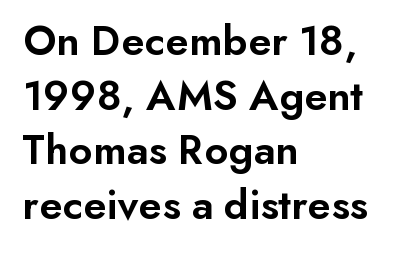
Q: Is the text bold? A: Semi-bold.
Q: Is the text italic (slanted)? A: No, it is upright.
Q: Is the typeface a serif or a sans-serif typeface? A: Sans-serif.
Q: Is the text underlined? A: No.
Q: How is the paragraph aligned? A: Left-aligned.
Q: Is the spacing between letters normal or unusually wide? A: Normal.
Q: Width (condensed, normal, or wide)? A: Normal.
Q: Stroke contrast? A: Low.
Q: x-height? A: Small.
Q: Monospaced? A: No.
